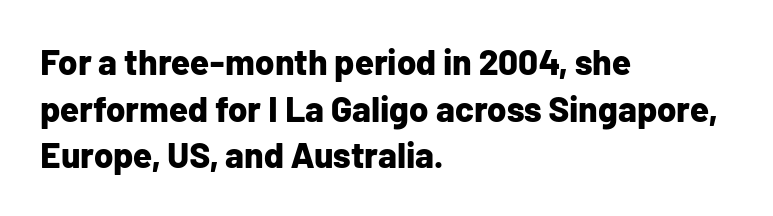
The image shows 35 px bold sans-serif type, upright; set left-aligned, normal line spacing (1.33x), normal letter spacing, not underlined; low stroke contrast and a medium x-height.
